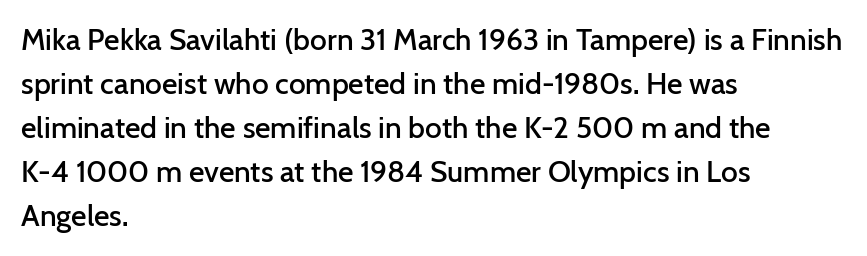
Q: Is the text bold? A: Semi-bold.
Q: Is the text italic (slanted)? A: No, it is upright.
Q: Is the typeface a serif or a sans-serif typeface? A: Sans-serif.
Q: Is the text underlined? A: No.
Q: How is the paragraph aligned? A: Left-aligned.
Q: Is the spacing between letters normal or unusually wide? A: Normal.
Q: Is the spacing between lines tight, normal or loose? A: Normal.
Q: Width (condensed, normal, or wide)? A: Normal.
Q: Stroke contrast? A: Low.
Q: x-height? A: Medium.
Q: Monospaced? A: No.
